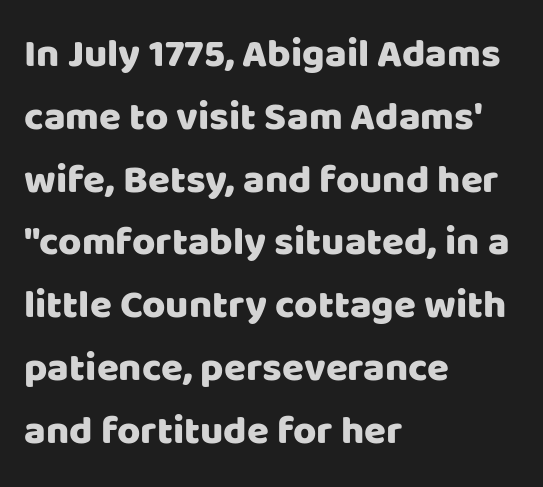
Q: Is the text italic (slanted)? A: No, it is upright.
Q: Is the typeface a serif or a sans-serif typeface? A: Sans-serif.
Q: Is the text underlined? A: No.
Q: How is the paragraph aligned? A: Left-aligned.
Q: Is the spacing between letters normal or unusually wide? A: Normal.
Q: Is the spacing between lines tight, normal or loose? A: Normal.
Q: Width (condensed, normal, or wide)? A: Normal.
Q: Stroke contrast? A: Low.
Q: x-height? A: Large.
Q: Monospaced? A: No.
